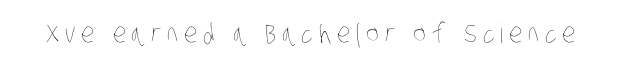
The image shows 27 px text type; set unusually wide letter spacing (+0.21 em), not underlined.
